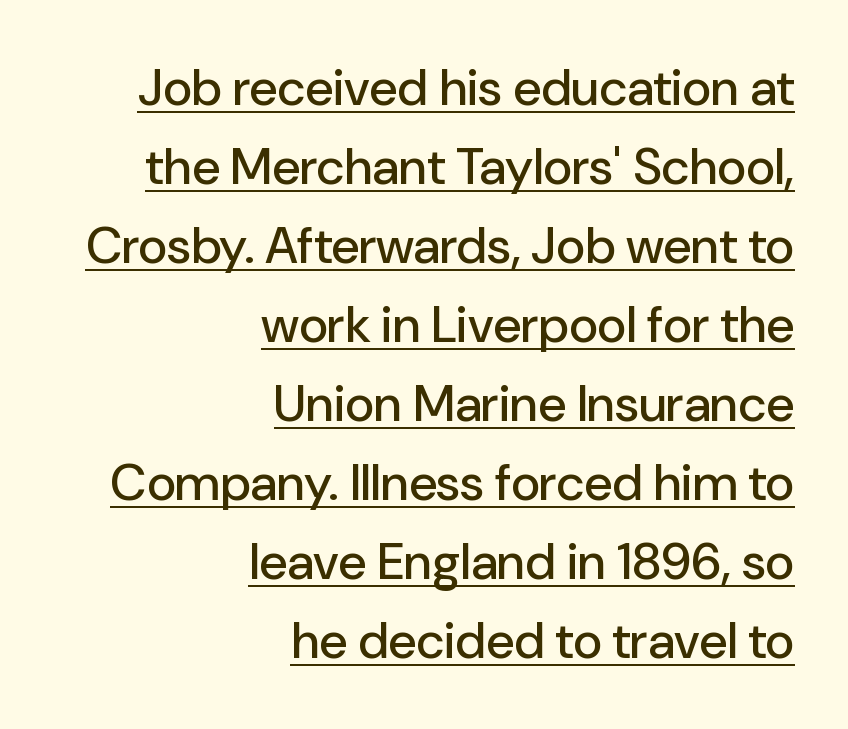
{"serif": "no", "italic": "no", "width": "normal", "stroke_contrast": "low", "x_height": "medium", "monospaced": "no", "underline": "yes", "align": "right", "line_spacing": "normal", "line_spacing_ratio": 1.55, "letter_spacing": "normal", "letter_spacing_em": 0.0, "glyph_px": 51}
